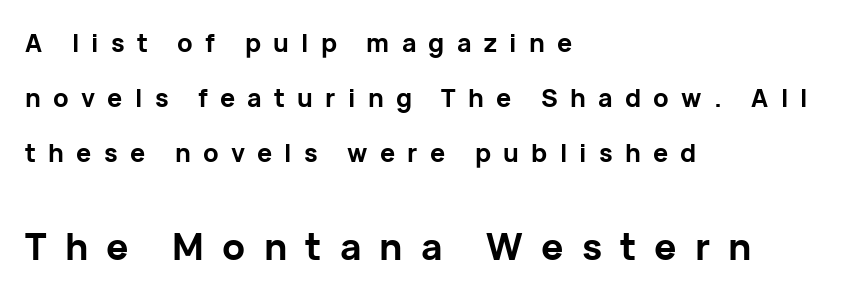
These lines are rendered in a variable-pitch font. The designer gave the closing block more size than the opening block. A typesetter would label this face a sans. Whoever set this chose breathing room over compactness in the vertical rhythm. This sample is left-justified, so line endings fall wherever the words run out. The typesetting leans heavy: a genuine bold.
